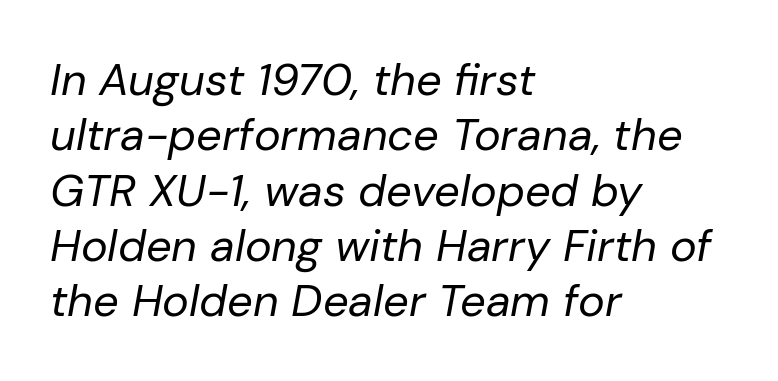
{"italic": "yes", "lean": "right", "slant_degrees": 10, "bold": "no", "weight": "regular", "width": "normal", "stroke_contrast": "low", "x_height": "medium", "monospaced": "no", "underline": "no", "align": "left", "line_spacing_ratio": 1.23, "letter_spacing": "normal", "letter_spacing_em": 0.0, "glyph_px": 45}
